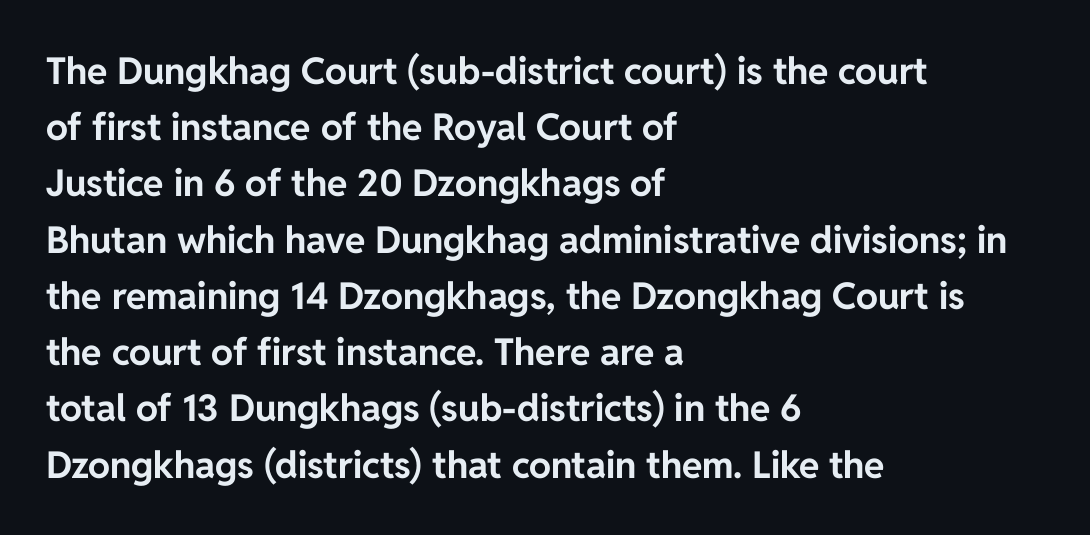
{"serif": "no", "italic": "no", "bold": "yes", "weight": "bold", "width": "normal", "stroke_contrast": "low", "x_height": "medium", "monospaced": "no", "underline": "no", "align": "left", "line_spacing": "normal", "line_spacing_ratio": 1.52, "letter_spacing": "normal", "letter_spacing_em": 0.0, "glyph_px": 37}
